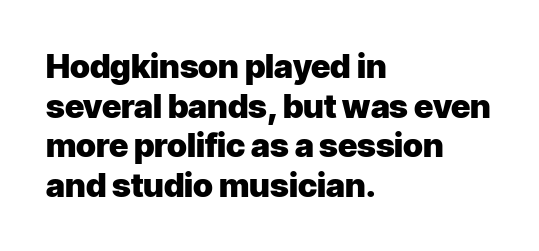
Q: Is the text bold? A: Yes.
Q: Is the text italic (slanted)? A: No, it is upright.
Q: Is the typeface a serif or a sans-serif typeface? A: Sans-serif.
Q: Is the text underlined? A: No.
Q: How is the paragraph aligned? A: Left-aligned.
Q: Is the spacing between letters normal or unusually wide? A: Normal.
Q: Width (condensed, normal, or wide)? A: Normal.
Q: Stroke contrast? A: Low.
Q: x-height? A: Medium.
Q: Monospaced? A: No.
